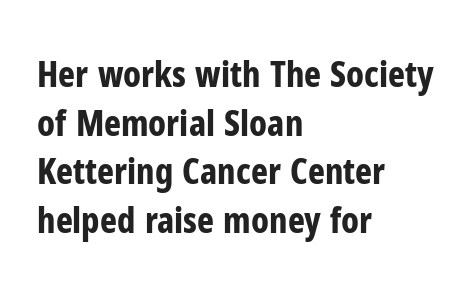
Q: Is the text bold? A: Yes.
Q: Is the text italic (slanted)? A: No, it is upright.
Q: Is the typeface a serif or a sans-serif typeface? A: Sans-serif.
Q: Is the text underlined? A: No.
Q: How is the paragraph aligned? A: Left-aligned.
Q: Is the spacing between letters normal or unusually wide? A: Normal.
Q: Is the spacing between lines tight, normal or loose? A: Normal.
Q: Width (condensed, normal, or wide)? A: Condensed.
Q: Stroke contrast? A: Low.
Q: x-height? A: Medium.
Q: Monospaced? A: No.
